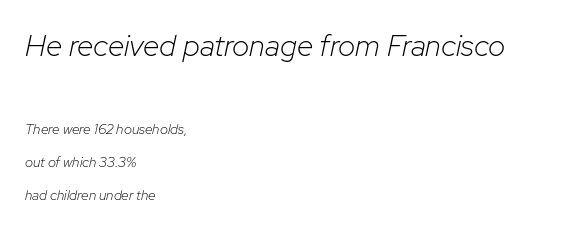
{"italic": "yes", "lean": "right", "slant_degrees": 12, "bold": "no", "weight": "light", "width": "normal", "stroke_contrast": "low", "x_height": "medium", "monospaced": "no", "underline": "no", "align": "left", "line_spacing": "loose", "line_spacing_ratio": 2.35, "letter_spacing": "normal", "letter_spacing_em": 0.0, "larger_block": "first", "size_ratio": 2.14, "glyph_px": 30}
